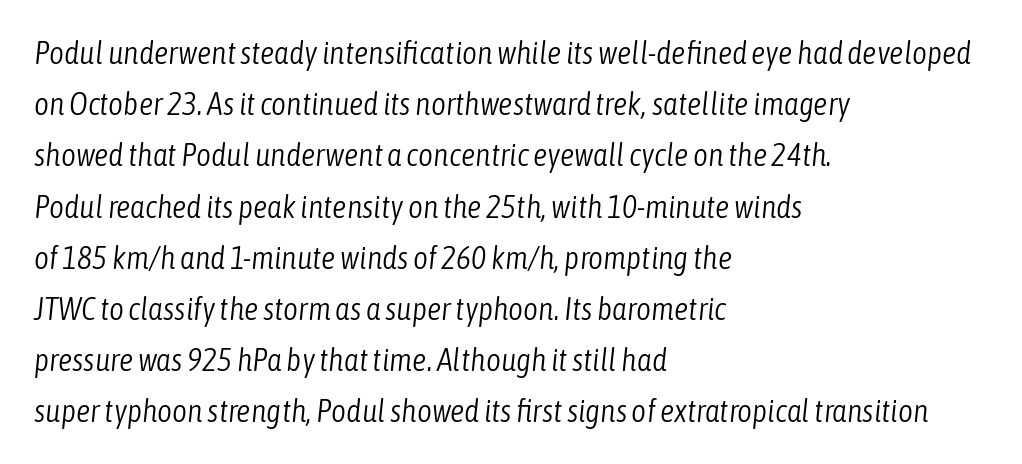
The designer left line spacing at the default. These lines keep a tight, regular rhythm from letter to letter. The typography opts for an oblique posture over an upright one. Each row of text sits above clean, open space.
